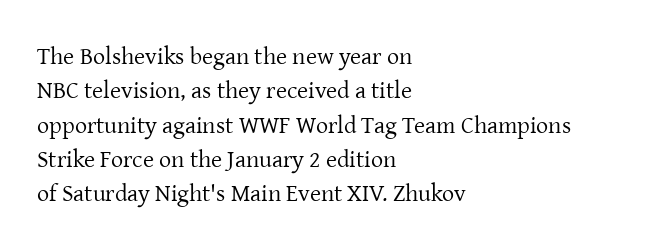
The image shows 24 px text type, upright; set left-aligned, normal line spacing (1.43x), normal letter spacing, not underlined.
